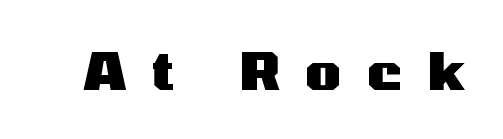
Q: Is the text bold? A: Yes.
Q: Is the text italic (slanted)? A: No, it is upright.
Q: Is the typeface a serif or a sans-serif typeface? A: Sans-serif.
Q: Is the text underlined? A: No.
Q: Is the spacing between letters normal or unusually wide? A: Unusually wide.
Q: Width (condensed, normal, or wide)? A: Wide.
Q: Stroke contrast? A: Medium.
Q: x-height? A: Medium.
Q: Monospaced? A: No.
